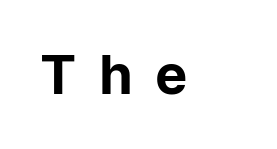
The image shows 54 px bold sans-serif type, upright; set left-aligned, unusually wide letter spacing (+0.45 em), not underlined; low stroke contrast and a medium x-height.
